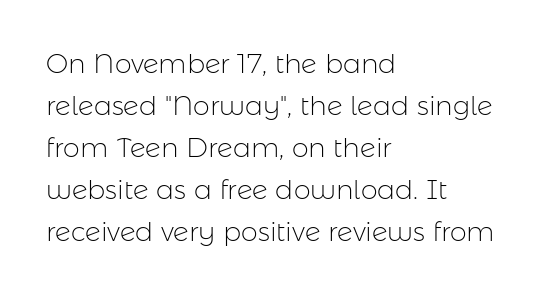
The image shows 27 px text type, upright; set left-aligned, normal line spacing (1.56x), normal letter spacing, not underlined.
